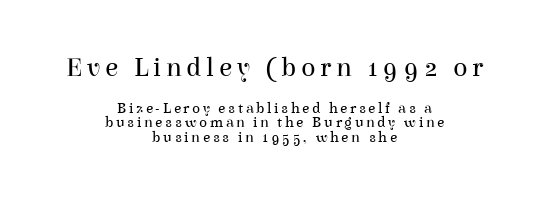
{"italic": "no", "bold": "no", "underline": "no", "align": "center", "line_spacing": "tight", "line_spacing_ratio": 0.95, "larger_block": "first", "size_ratio": 1.8, "glyph_px": 27}
